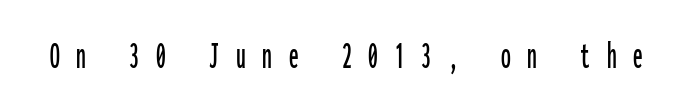
Posture: vertical. Here the designer chose a console-style face with uniform glyph widths. The text was rendered using a sans face with plain stroke endings. This rendering widens character spacing well past its baseline value. Letters rest on an invisible, unmarked baseline.
